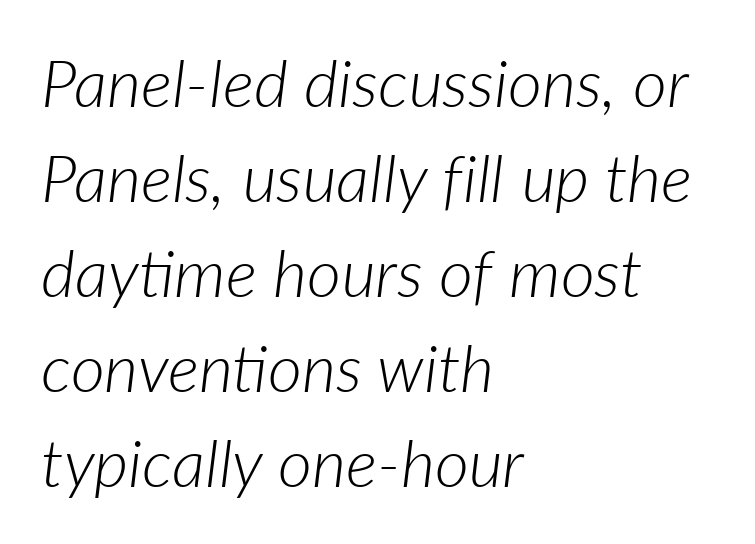
Q: Is the text bold? A: No.
Q: Is the text italic (slanted)? A: Yes, it leans right by about 7 degrees.
Q: Is the text underlined? A: No.
Q: How is the paragraph aligned? A: Left-aligned.
Q: Is the spacing between letters normal or unusually wide? A: Normal.
Q: Is the spacing between lines tight, normal or loose? A: Normal.
Q: Width (condensed, normal, or wide)? A: Normal.
Q: Stroke contrast? A: Low.
Q: x-height? A: Medium.
Q: Monospaced? A: No.
